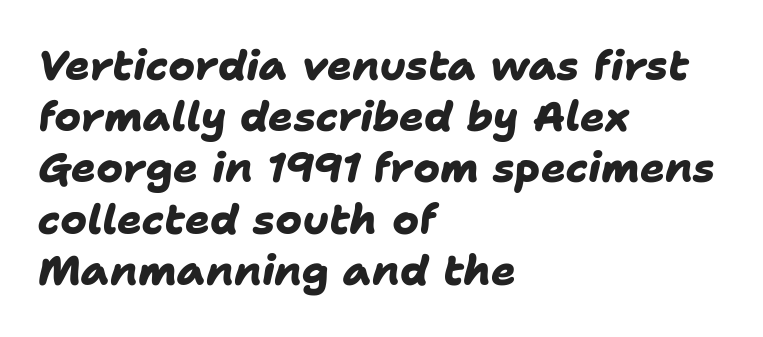
These lines are composed in type without serifs. These lines stack with their left ends in a neat column. This sample has the flowing, uneven cadence of proportional lettering. No extra tracking has been applied to these lines. Underlining? Definitely not there. Normally led — the rows are evenly, conventionally spaced.
